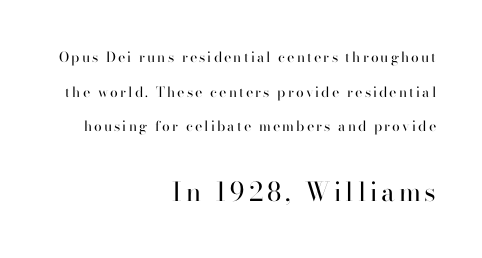
{"italic": "no", "bold": "no", "underline": "no", "align": "right", "line_spacing": "loose", "line_spacing_ratio": 2.48, "larger_block": "second", "size_ratio": 1.86, "glyph_px": 26}
